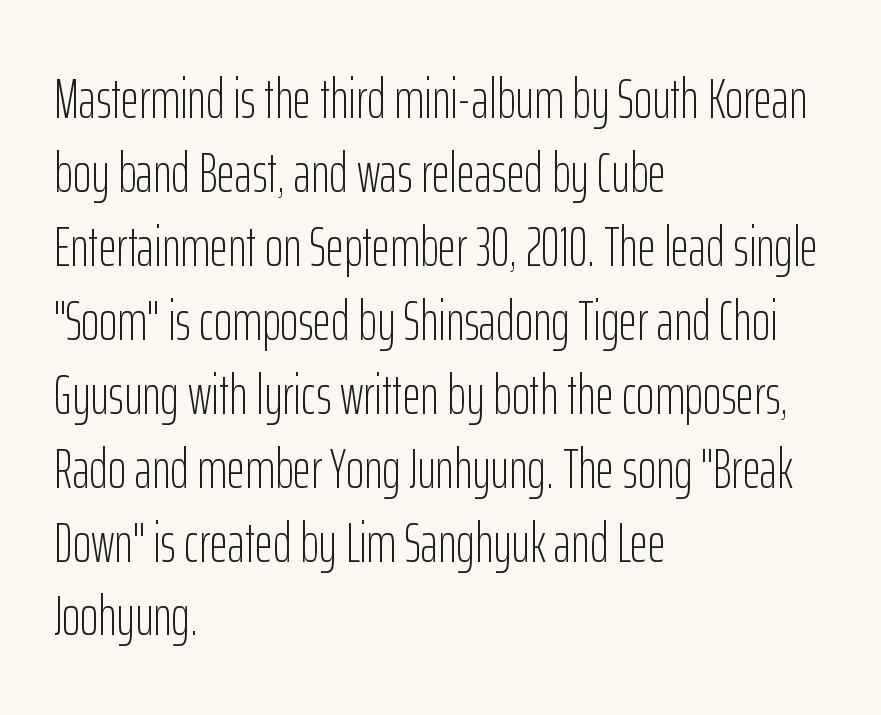
The image shows 56 px light, condensed sans-serif type, upright; set left-aligned, normal line spacing (1.32x), normal letter spacing, not underlined; low stroke contrast and a medium x-height.
